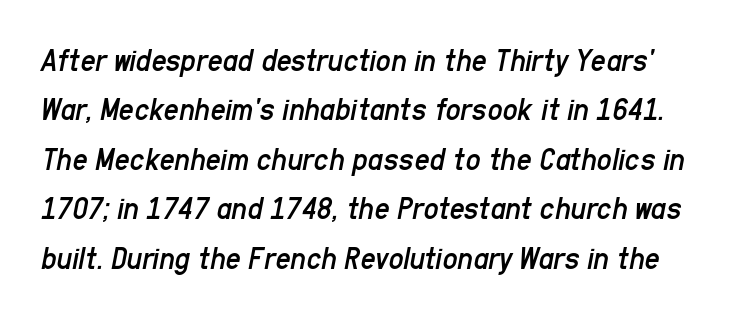
The image shows 33 px regular-weight, condensed type, italic (leaning right); set normal line spacing (1.5x), normal letter spacing, not underlined; low stroke contrast and a medium x-height.
